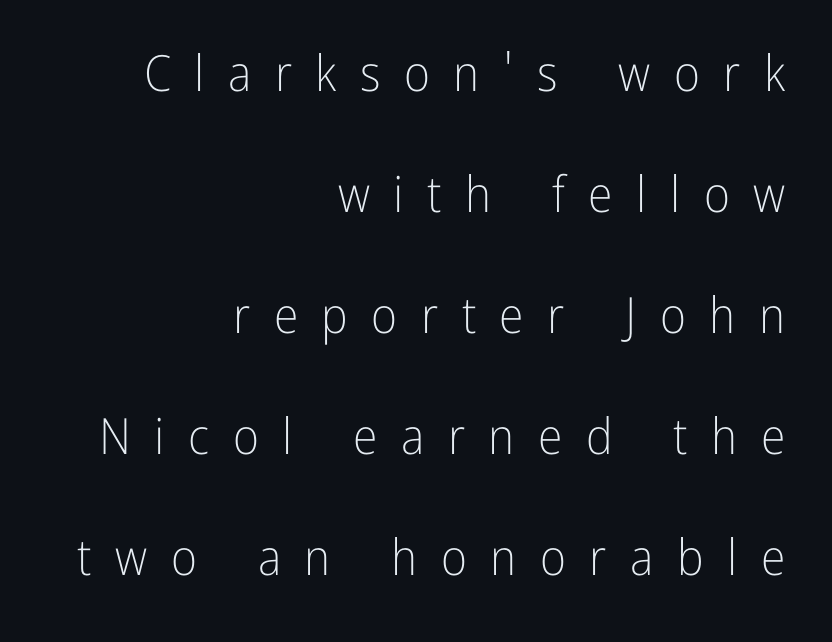
The image shows 50 px light, condensed sans-serif type, upright; set right-aligned, loose line spacing (2.42x), unusually wide letter spacing (+0.47 em), not underlined; low stroke contrast and a medium x-height.
